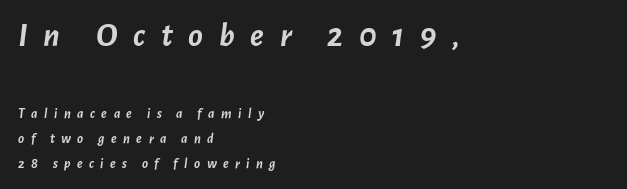
Q: Is the text bold? A: Yes.
Q: Is the text italic (slanted)? A: Yes, it leans right by about 7 degrees.
Q: Is the text underlined? A: No.
Q: How is the paragraph aligned? A: Left-aligned.
Q: Is the spacing between letters normal or unusually wide? A: Unusually wide.
Q: Which block of text is set in a larger size, the first (top) or the second (bottom)? A: The first (top) one.
Q: Width (condensed, normal, or wide)? A: Normal.
Q: Stroke contrast? A: Low.
Q: x-height? A: Medium.
Q: Monospaced? A: No.
